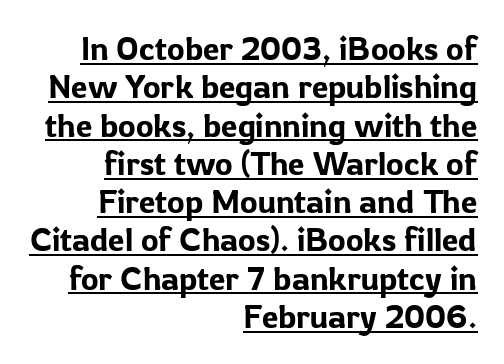
Vertical strokes here are truly vertical. All the whitespace from short lines collects on the left. Varying glyph widths throughout — classic text-font behaviour. Is the letter spacing exaggerated? No — it looks like the ordinary default. A continuous stroke trails under the words, as in a hyperlink. Typographically, this falls in the sans-serif category.
